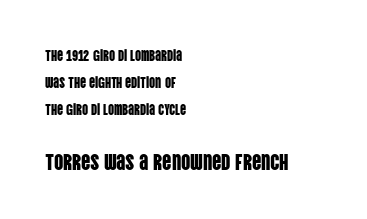
{"italic": "no", "underline": "no", "align": "left", "line_spacing_ratio": 1.81, "letter_spacing": "normal", "letter_spacing_em": 0.0, "larger_block": "second", "size_ratio": 1.53, "glyph_px": 23}
